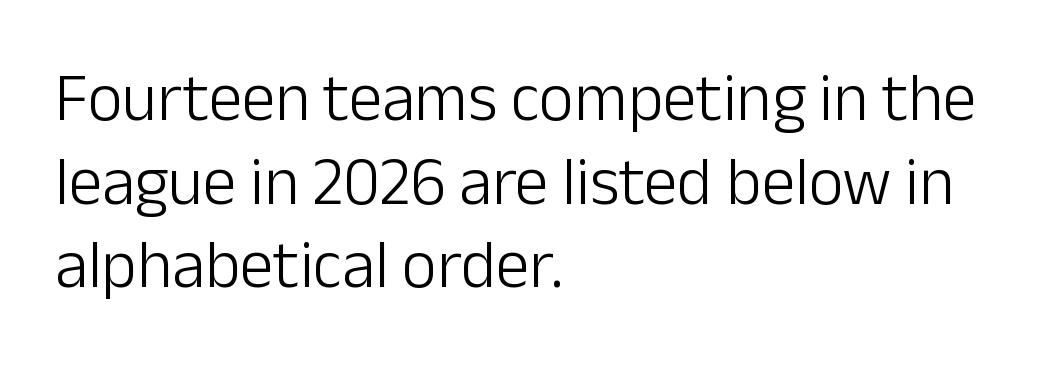
Q: Is the text bold? A: No.
Q: Is the text italic (slanted)? A: No, it is upright.
Q: Is the typeface a serif or a sans-serif typeface? A: Sans-serif.
Q: Is the text underlined? A: No.
Q: How is the paragraph aligned? A: Left-aligned.
Q: Is the spacing between letters normal or unusually wide? A: Normal.
Q: Is the spacing between lines tight, normal or loose? A: Normal.
Q: Width (condensed, normal, or wide)? A: Normal.
Q: Stroke contrast? A: Low.
Q: x-height? A: Medium.
Q: Monospaced? A: No.
